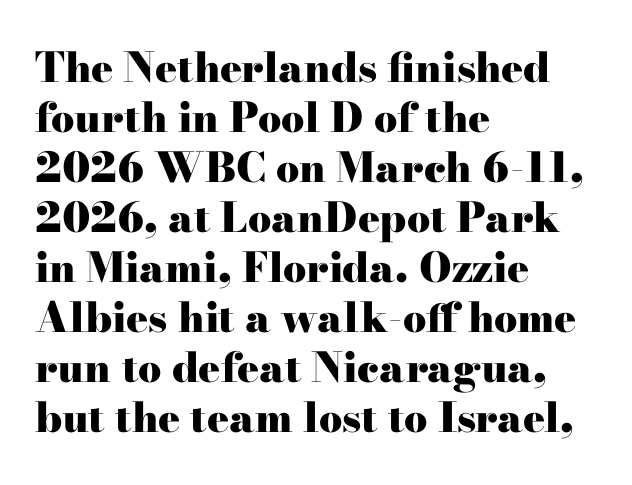
Letterform terminals end in serifs throughout the passage. The rendering uses a bold face; every stroke is thick and dark. Note the varied advance widths — an 'i' is clearly narrower than an 'm'. The passage is arranged the way most books set body copy — flush left. Does the lettering tilt? It doesn't — this is upright.
